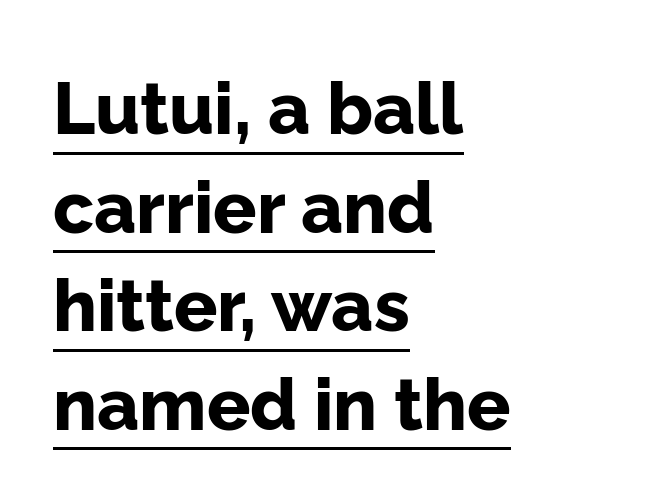
The image shows 72 px bold sans-serif type, upright; set left-aligned, normal line spacing (1.37x), normal letter spacing, underlined; low stroke contrast and a medium x-height.
